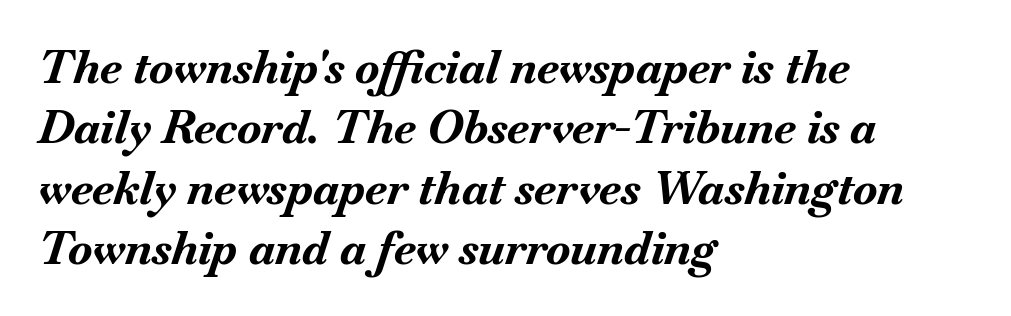
Q: Is the text bold? A: Yes.
Q: Is the text italic (slanted)? A: Yes, it leans right by about 18 degrees.
Q: Is the text underlined? A: No.
Q: How is the paragraph aligned? A: Left-aligned.
Q: Is the spacing between letters normal or unusually wide? A: Normal.
Q: Is the spacing between lines tight, normal or loose? A: Normal.
Q: Width (condensed, normal, or wide)? A: Normal.
Q: Stroke contrast? A: Medium.
Q: x-height? A: Small.
Q: Monospaced? A: No.
